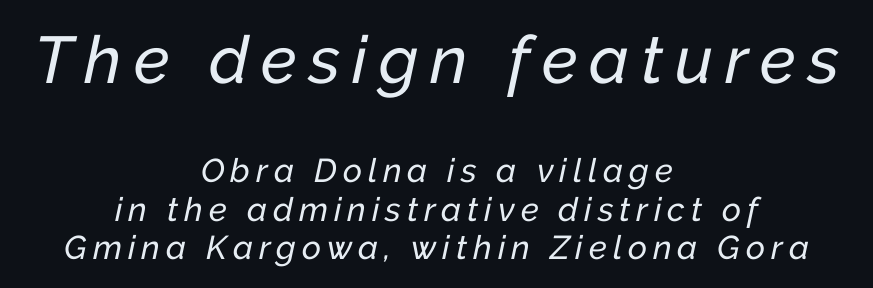
Q: Is the text italic (slanted)? A: Yes, it leans right by about 12 degrees.
Q: Is the text underlined? A: No.
Q: How is the paragraph aligned? A: Centered.
Q: Which block of text is set in a larger size, the first (top) or the second (bottom)? A: The first (top) one.
Q: Width (condensed, normal, or wide)? A: Normal.
Q: Stroke contrast? A: Low.
Q: x-height? A: Medium.
Q: Monospaced? A: No.
